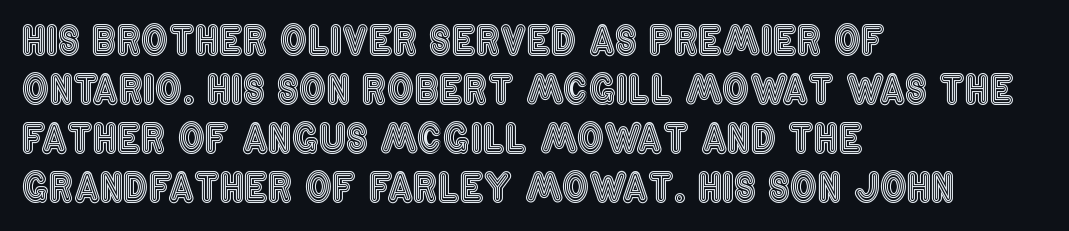
The image shows 38 px condensed type, upright; set left-aligned, normal line spacing (1.29x), normal letter spacing, not underlined; a large x-height.
